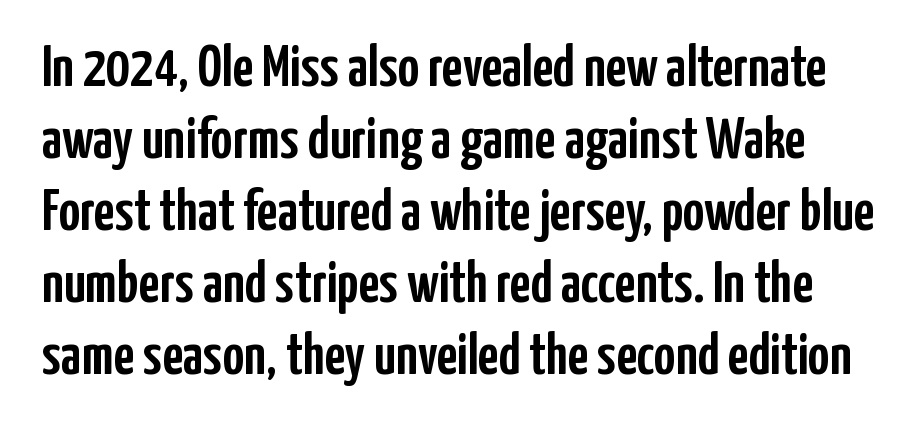
The image shows 59 px condensed sans-serif type, upright; set line spacing 1.22x, normal letter spacing, not underlined; low stroke contrast and a medium x-height.
